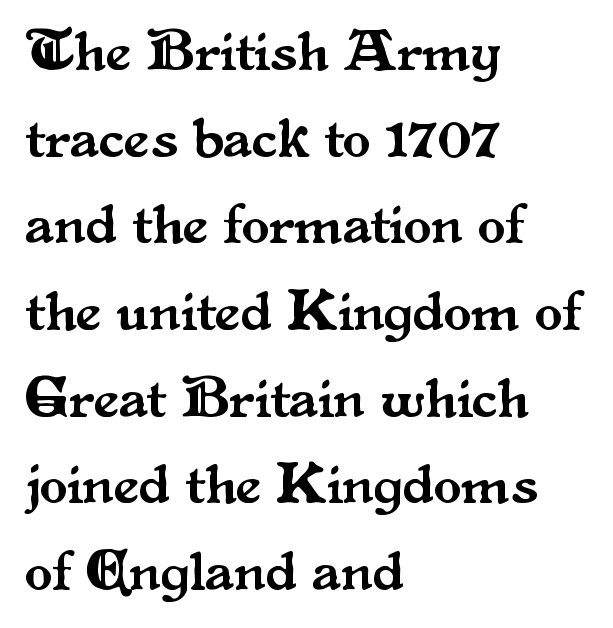
The image shows 57 px serif type, upright; set left-aligned, normal line spacing (1.52x), normal letter spacing, not underlined; medium stroke contrast and a small x-height.
